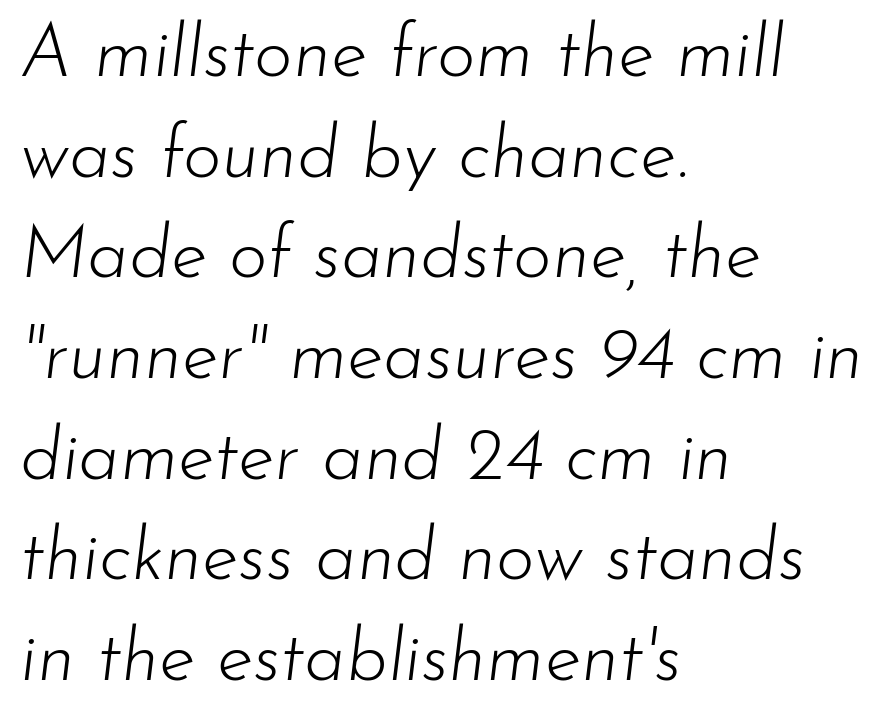
The image shows 74 px light type, italic (leaning right); set left-aligned, normal line spacing (1.36x), normal letter spacing, not underlined; low stroke contrast and a small x-height.
